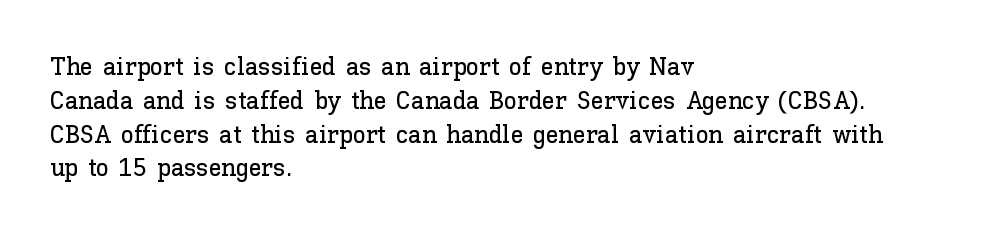
Q: Is the text italic (slanted)? A: No, it is upright.
Q: Is the text underlined? A: No.
Q: How is the paragraph aligned? A: Left-aligned.
Q: Is the spacing between letters normal or unusually wide? A: Normal.
Q: Is the spacing between lines tight, normal or loose? A: Normal.
